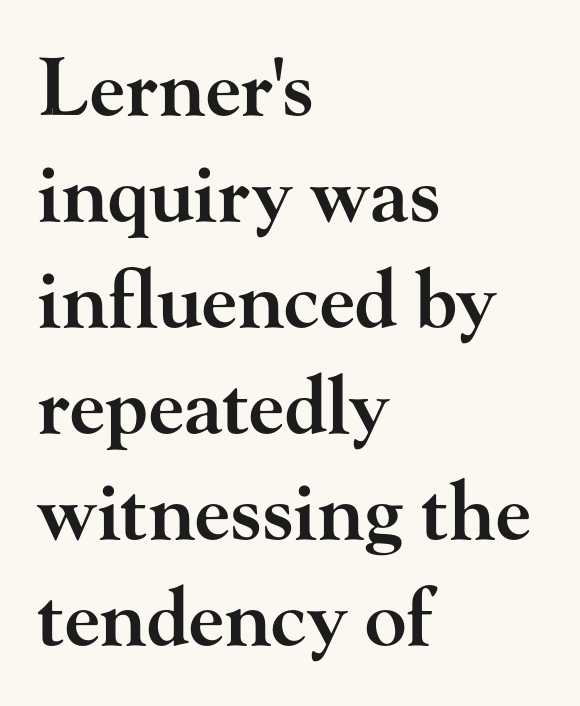
Q: Is the text bold? A: Semi-bold.
Q: Is the text italic (slanted)? A: No, it is upright.
Q: Is the typeface a serif or a sans-serif typeface? A: Serif.
Q: Is the text underlined? A: No.
Q: How is the paragraph aligned? A: Left-aligned.
Q: Is the spacing between letters normal or unusually wide? A: Normal.
Q: Is the spacing between lines tight, normal or loose? A: Normal.
Q: Width (condensed, normal, or wide)? A: Wide.
Q: Stroke contrast? A: High.
Q: x-height? A: Small.
Q: Monospaced? A: No.
